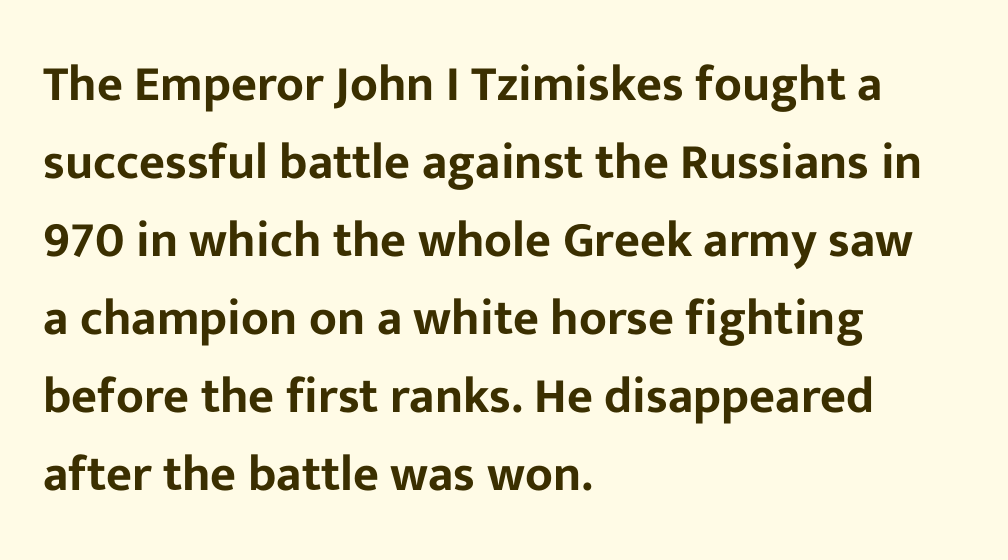
Notice how the passage keeps a crisp vertical edge on the left only. Classification — sans serif. Bare-footed words on every line. If you measured baseline to baseline, you'd find a middling distance. Varying glyph widths throughout — classic text-font behaviour. Tracking value appears to be zero — textbook default spacing.
